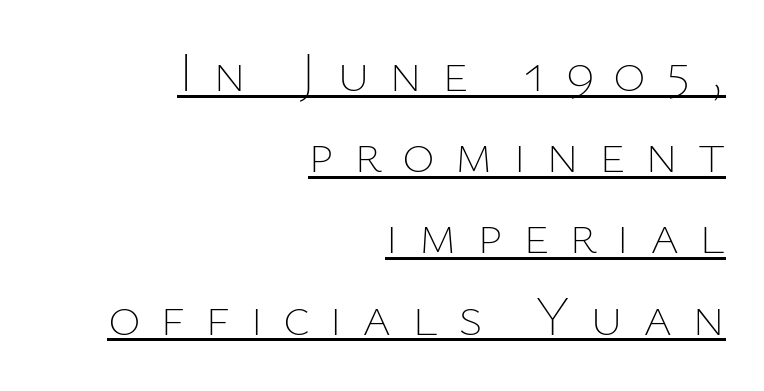
Q: Is the text bold? A: No.
Q: Is the text italic (slanted)? A: No, it is upright.
Q: Is the text underlined? A: Yes.
Q: How is the paragraph aligned? A: Right-aligned.
Q: Is the spacing between letters normal or unusually wide? A: Unusually wide.
Q: Is the spacing between lines tight, normal or loose? A: Normal.
Q: Width (condensed, normal, or wide)? A: Normal.
Q: Stroke contrast? A: Low.
Q: x-height? A: Medium.
Q: Monospaced? A: No.
